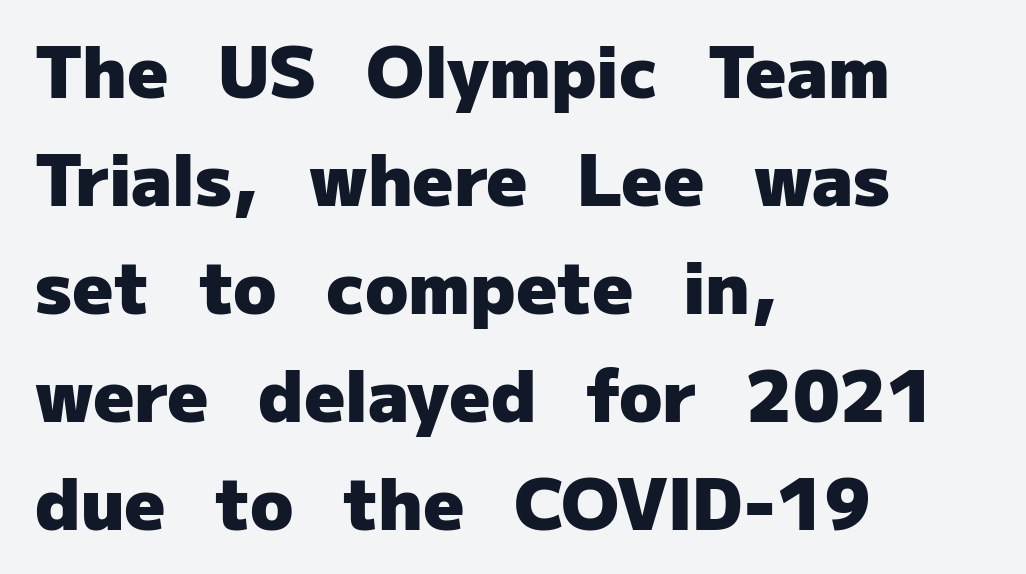
Q: Is the text bold? A: Yes.
Q: Is the text italic (slanted)? A: No, it is upright.
Q: Is the typeface a serif or a sans-serif typeface? A: Sans-serif.
Q: Is the text underlined? A: No.
Q: How is the paragraph aligned? A: Left-aligned.
Q: Is the spacing between letters normal or unusually wide? A: Normal.
Q: Is the spacing between lines tight, normal or loose? A: Normal.
Q: Width (condensed, normal, or wide)? A: Normal.
Q: Stroke contrast? A: Low.
Q: x-height? A: Medium.
Q: Monospaced? A: No.
